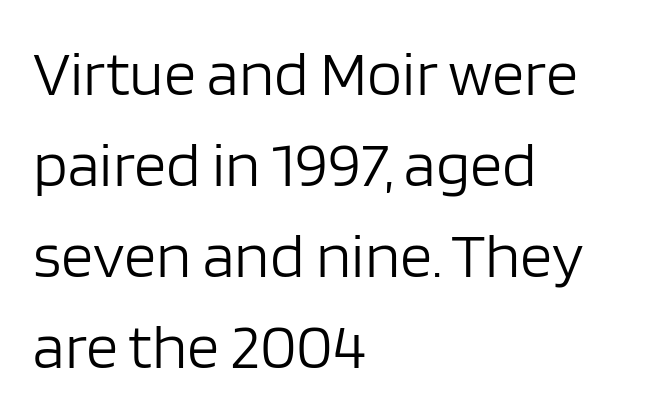
{"serif": "no", "italic": "no", "bold": "no", "weight": "light", "width": "normal", "stroke_contrast": "low", "x_height": "large", "monospaced": "no", "underline": "no", "align": "left", "line_spacing": "normal", "line_spacing_ratio": 1.42, "letter_spacing": "normal", "letter_spacing_em": 0.0, "glyph_px": 64}
